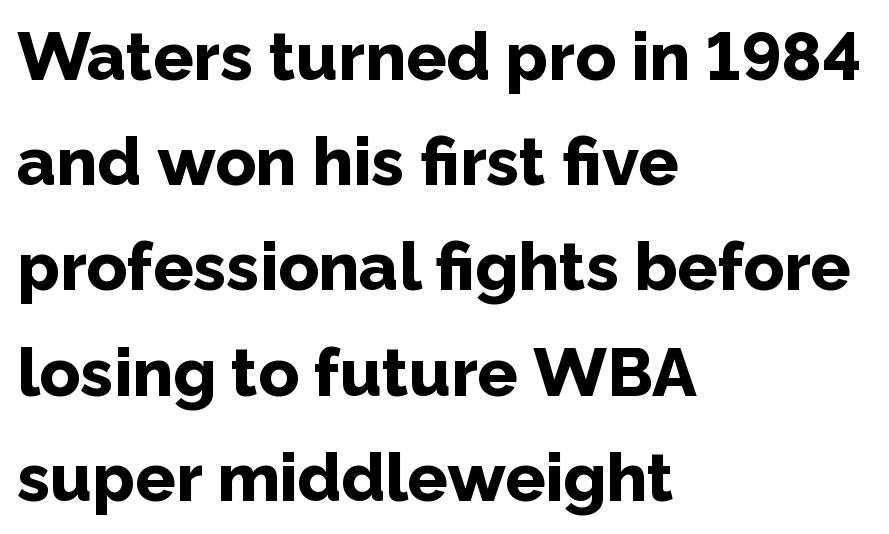
This block has exactly the height ordinary leading produces. These lines carry a lot of weight — the face is fully bold. Type without underlining. Is this a fixed-width face? No — the glyphs have proportional, varying widths. Horizontal alignment here is leftward, the default for most running prose. Characters follow at the spacing the type designer built in.
